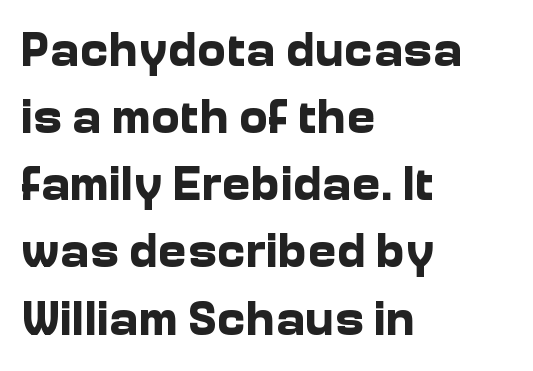
{"serif": "no", "italic": "no", "bold": "yes", "weight": "bold", "width": "normal", "stroke_contrast": "low", "x_height": "medium", "monospaced": "no", "underline": "no", "align": "left", "line_spacing": "normal", "line_spacing_ratio": 1.37, "letter_spacing": "normal", "letter_spacing_em": 0.0, "glyph_px": 49}
